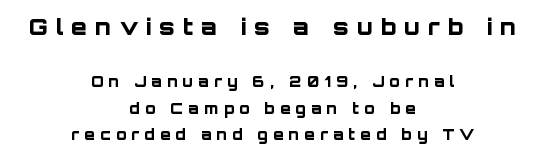
{"italic": "no", "bold": "yes", "underline": "no", "align": "center", "line_spacing_ratio": 1.74, "letter_spacing": "wide", "letter_spacing_em": 0.35, "larger_block": "first", "size_ratio": 1.53, "glyph_px": 23}
